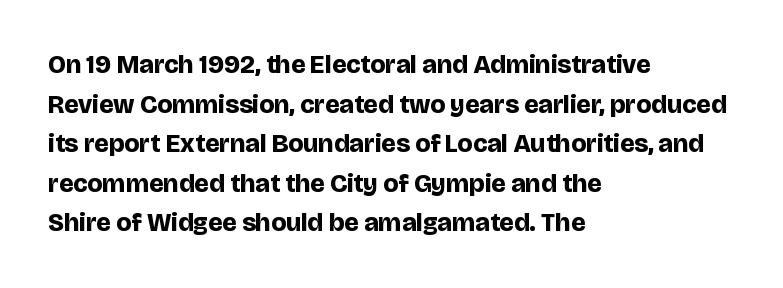
The image shows 26 px bold type, upright; set left-aligned, normal line spacing (1.52x), normal letter spacing, not underlined.
